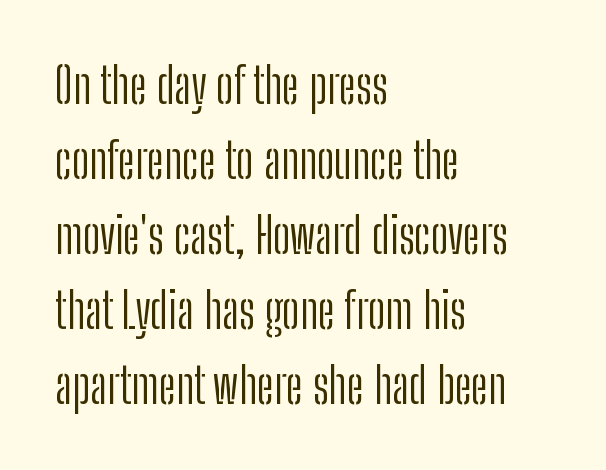
The image shows 49 px light, condensed sans-serif type, upright; set left-aligned, normal line spacing (1.53x), normal letter spacing, not underlined; low stroke contrast and a medium x-height.
